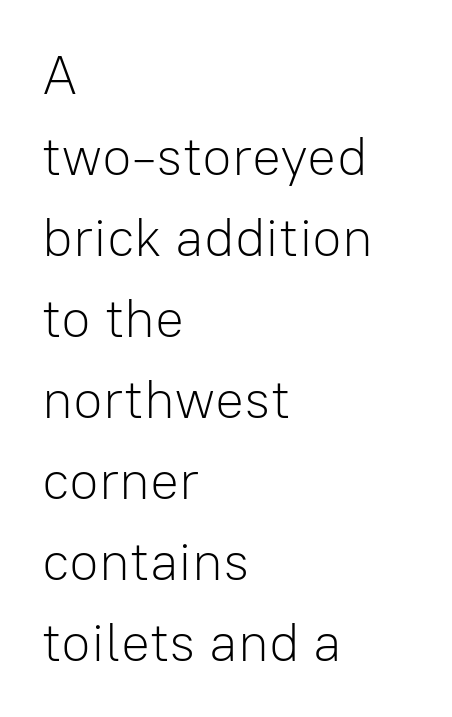
Q: Is the text bold? A: No.
Q: Is the text italic (slanted)? A: No, it is upright.
Q: Is the typeface a serif or a sans-serif typeface? A: Sans-serif.
Q: Is the text underlined? A: No.
Q: How is the paragraph aligned? A: Left-aligned.
Q: Is the spacing between letters normal or unusually wide? A: Normal.
Q: Is the spacing between lines tight, normal or loose? A: Normal.
Q: Width (condensed, normal, or wide)? A: Normal.
Q: Stroke contrast? A: Low.
Q: x-height? A: Medium.
Q: Monospaced? A: No.
